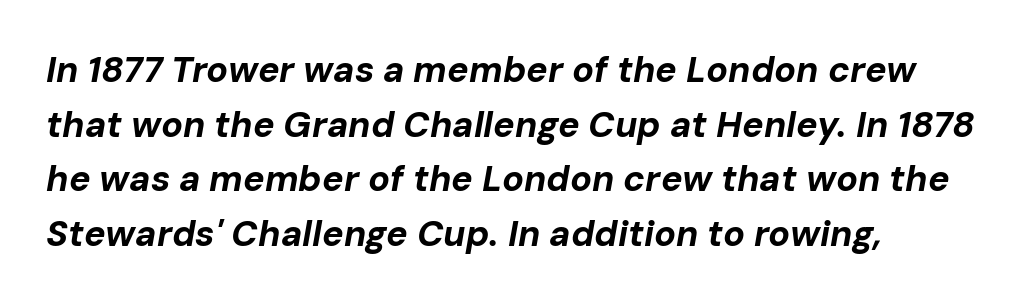
The image shows 36 px bold type, italic (leaning right); set left-aligned, normal line spacing (1.52x), normal letter spacing, not underlined; low stroke contrast and a medium x-height.
